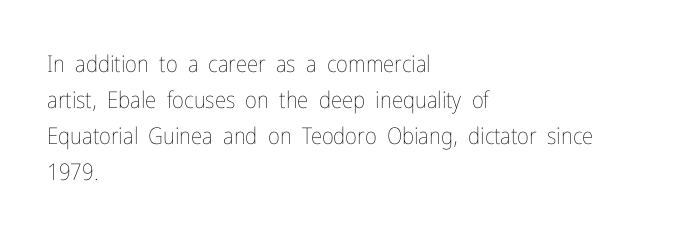
{"italic": "no", "bold": "no", "underline": "no", "align": "left", "line_spacing": "normal", "line_spacing_ratio": 1.57, "letter_spacing": "normal", "letter_spacing_em": 0.0, "glyph_px": 23}
